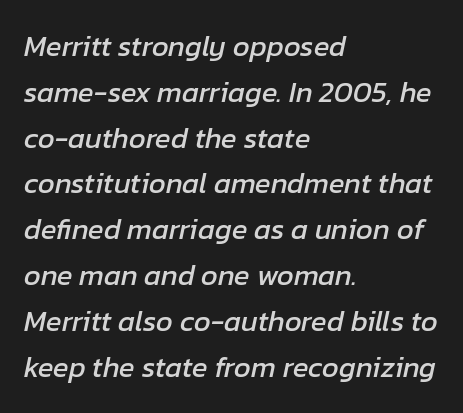
Q: Is the text italic (slanted)? A: Yes, it leans right by about 12 degrees.
Q: Is the text underlined? A: No.
Q: How is the paragraph aligned? A: Left-aligned.
Q: Is the spacing between letters normal or unusually wide? A: Normal.
Q: Is the spacing between lines tight, normal or loose? A: Normal.
Q: Width (condensed, normal, or wide)? A: Normal.
Q: Stroke contrast? A: Low.
Q: x-height? A: Medium.
Q: Monospaced? A: No.
